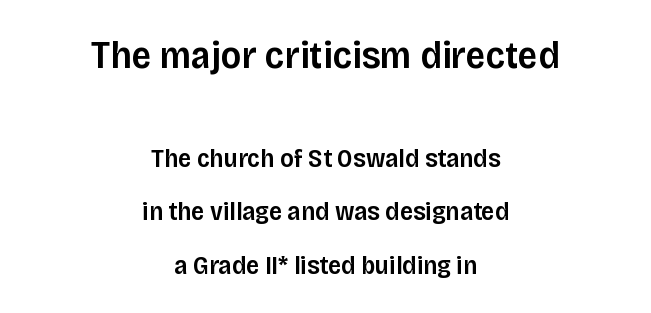
{"serif": "no", "italic": "no", "bold": "semi", "weight": "semibold", "width": "normal", "stroke_contrast": "low", "x_height": "large", "monospaced": "no", "underline": "no", "align": "center", "line_spacing": "loose", "line_spacing_ratio": 2.05, "letter_spacing": "normal", "letter_spacing_em": 0.0, "larger_block": "first", "size_ratio": 1.5, "glyph_px": 39}
